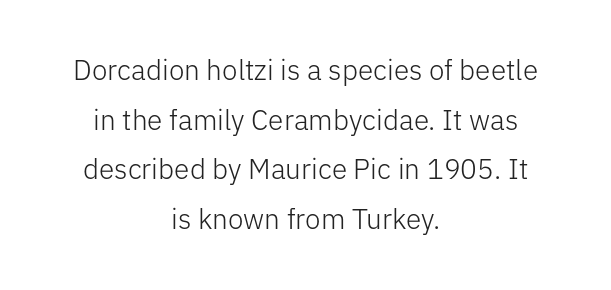
Q: Is the text bold? A: No.
Q: Is the text italic (slanted)? A: No, it is upright.
Q: Is the typeface a serif or a sans-serif typeface? A: Sans-serif.
Q: Is the text underlined? A: No.
Q: How is the paragraph aligned? A: Centered.
Q: Is the spacing between letters normal or unusually wide? A: Normal.
Q: Width (condensed, normal, or wide)? A: Normal.
Q: Stroke contrast? A: Low.
Q: x-height? A: Medium.
Q: Monospaced? A: No.
